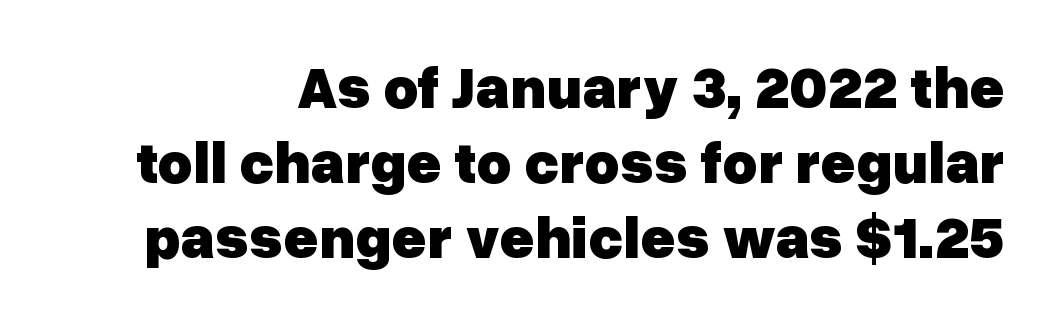
The passage shown is typeset with a sans-serif family. As a designer I'd log this as weight 700, bold. Is there much room between lines? A standard amount, neither cramped nor airy. Proportional: the letters do not fall into vertical columns. The type is set solid horizontally, with unmodified tracking. Ascenders rise straight up at ninety degrees.
